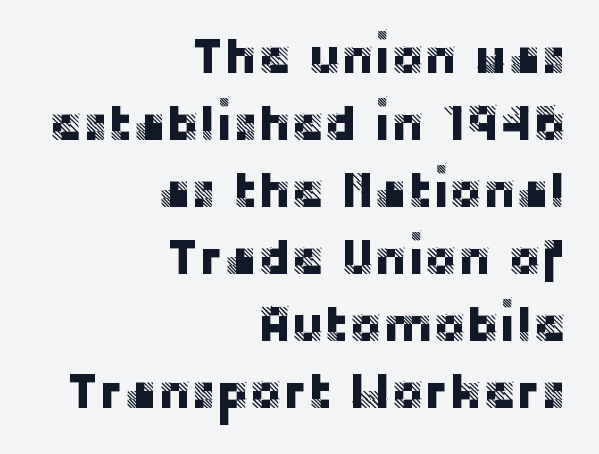
The image shows 50 px sans-serif type, upright; set right-aligned, normal line spacing (1.34x), normal letter spacing, not underlined; low stroke contrast and a large x-height.
